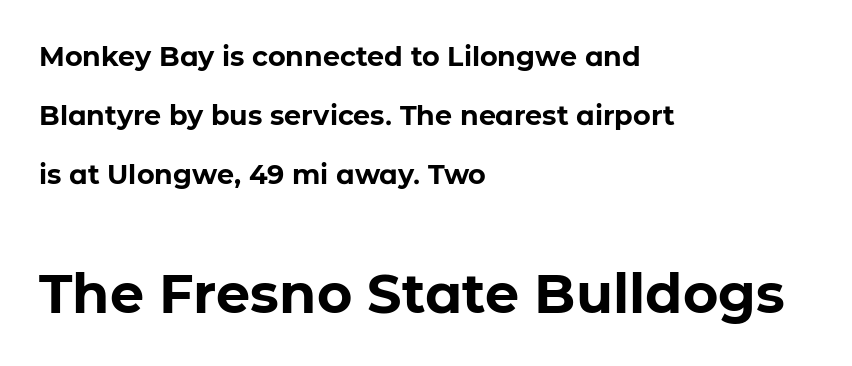
{"serif": "no", "italic": "no", "bold": "yes", "weight": "bold", "width": "normal", "stroke_contrast": "low", "x_height": "medium", "monospaced": "no", "underline": "no", "align": "left", "line_spacing": "loose", "line_spacing_ratio": 2.19, "letter_spacing": "normal", "letter_spacing_em": 0.0, "larger_block": "second", "size_ratio": 2.0, "glyph_px": 54}
